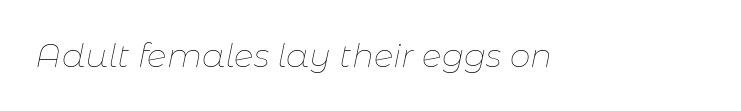
{"italic": "yes", "lean": "right", "slant_degrees": 11, "bold": "no", "weight": "thin", "width": "normal", "stroke_contrast": "low", "x_height": "medium", "monospaced": "no", "underline": "no", "letter_spacing": "normal", "letter_spacing_em": 0.0, "glyph_px": 33}
